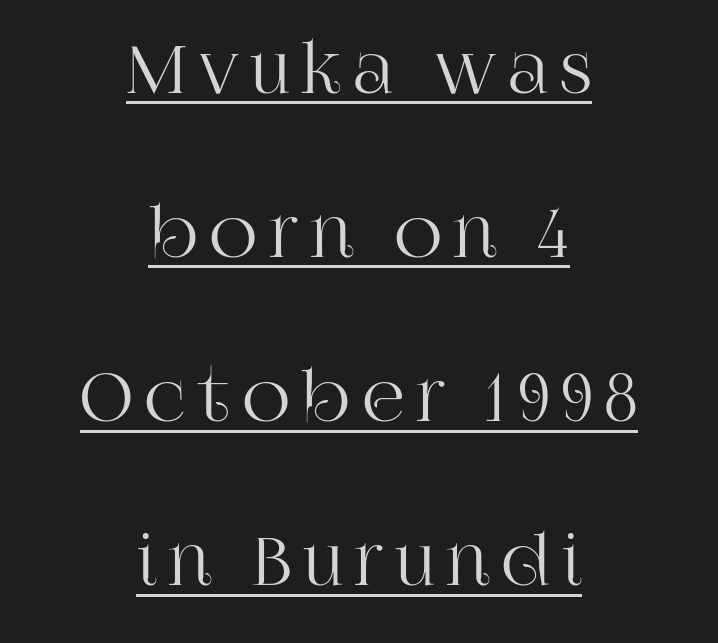
The image shows 67 px serif type, upright; set centered, loose line spacing (2.45x), underlined; high stroke contrast and a large x-height.
